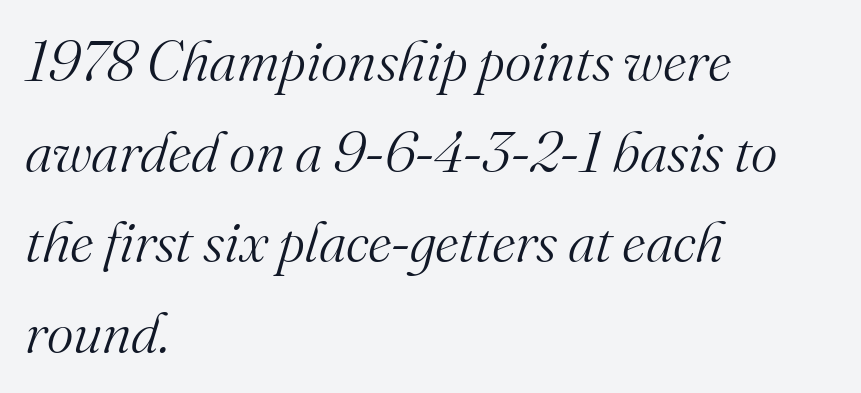
{"serif": "yes", "italic": "yes", "lean": "right", "slant_degrees": 16, "bold": "no", "weight": "light", "width": "normal", "stroke_contrast": "medium", "x_height": "small", "monospaced": "no", "underline": "no", "align": "left", "line_spacing": "normal", "line_spacing_ratio": 1.59, "letter_spacing": "normal", "letter_spacing_em": 0.0, "glyph_px": 57}
